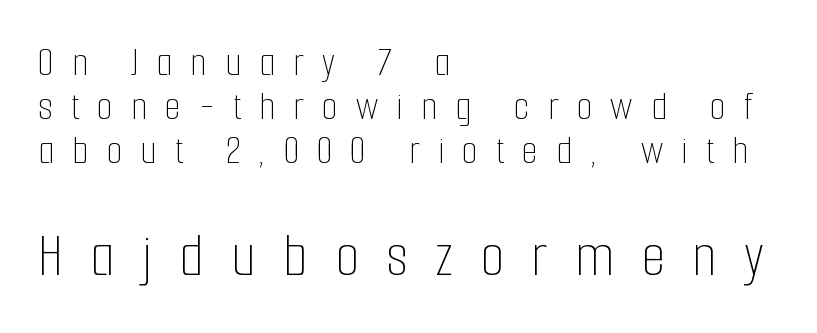
{"italic": "no", "bold": "no", "weight": "thin", "width": "condensed", "stroke_contrast": "low", "x_height": "medium", "monospaced": "no", "underline": "no", "align": "left", "line_spacing": "tight", "line_spacing_ratio": 1.07, "letter_spacing": "wide", "letter_spacing_em": 0.44, "larger_block": "second", "size_ratio": 1.51, "glyph_px": 62}
